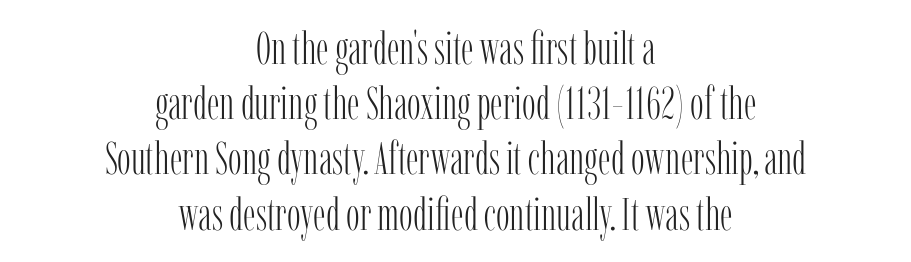
{"serif": "yes", "italic": "no", "bold": "no", "weight": "light", "width": "condensed", "stroke_contrast": "low", "x_height": "medium", "monospaced": "no", "underline": "no", "align": "center", "line_spacing_ratio": 1.2, "letter_spacing": "normal", "letter_spacing_em": 0.0, "glyph_px": 46}
